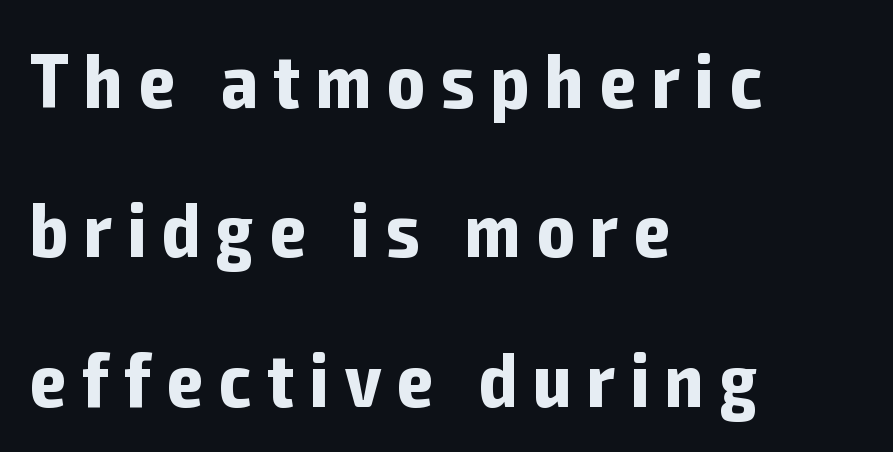
The image shows 77 px bold, condensed sans-serif type, upright; set left-aligned, loose line spacing (1.94x), unusually wide letter spacing (+0.21 em), not underlined; low stroke contrast and a medium x-height.
